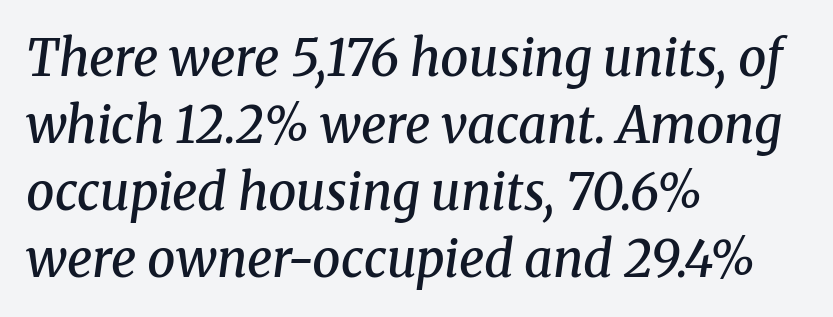
The face used here is proportionally spaced, like ordinary book or web type. What's the leading like? Ordinary, nothing unusual. Casual observation: everything's shoved over to the left. Nobody drew a line under any word here. These lines are composed in type with serifs.
